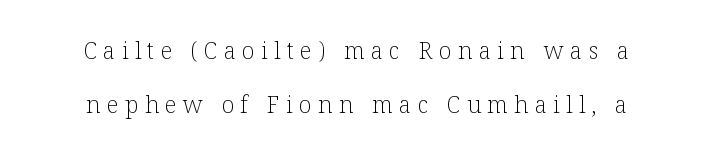
The image shows 23 px text type, upright; set centered, loose line spacing (2.34x), unusually wide letter spacing (+0.28 em), not underlined.
